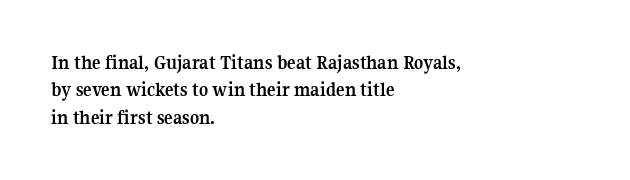
{"italic": "no", "bold": "yes", "underline": "no", "align": "left", "line_spacing": "normal", "line_spacing_ratio": 1.37, "letter_spacing": "normal", "letter_spacing_em": 0.0, "glyph_px": 20}
